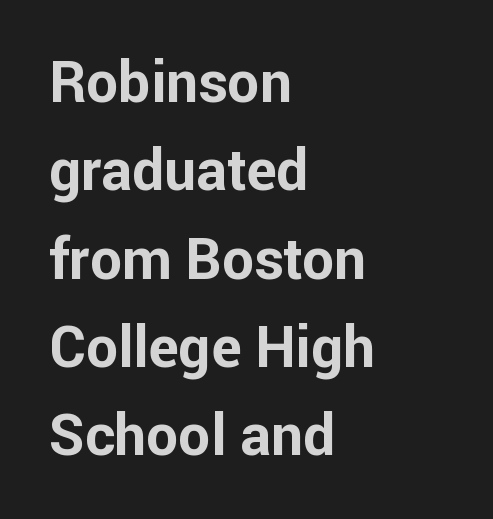
Type without underlining. This is the regular roman posture of the typeface. The line texture is even and compact thanks to regular tracking. Spacing verdict: proportional, widths tailored to each character.
